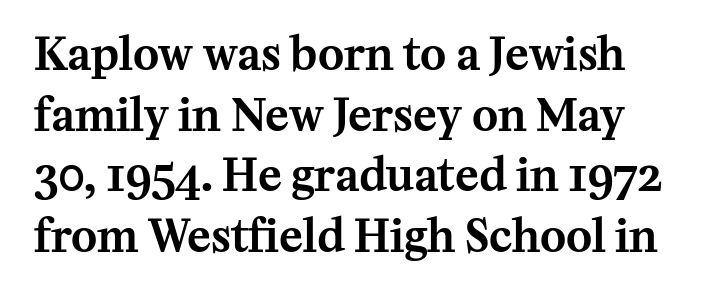
Q: Is the text italic (slanted)? A: No, it is upright.
Q: Is the typeface a serif or a sans-serif typeface? A: Serif.
Q: Is the text underlined? A: No.
Q: Is the spacing between letters normal or unusually wide? A: Normal.
Q: Is the spacing between lines tight, normal or loose? A: Normal.
Q: Width (condensed, normal, or wide)? A: Normal.
Q: Stroke contrast? A: Medium.
Q: x-height? A: Medium.
Q: Monospaced? A: No.
